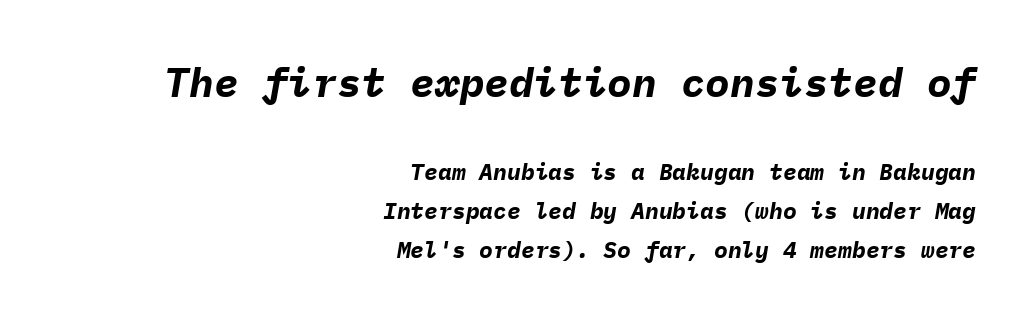
Observe the lean: these are italic letterforms. Plenty of ink on the page — the face is bold. Each line ends at the same right margin while the left side varies. The rendering keeps characters at their native spacing.
